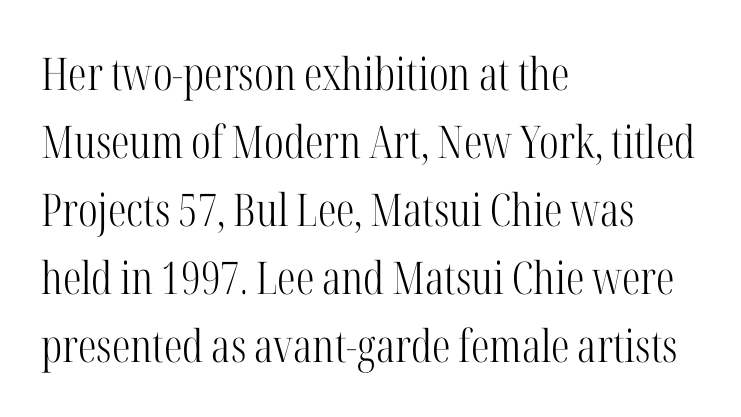
Beneath every word, the page is bare. The paragraph shown leans on its left margin. Ink coverage per letter is moderate at most. Is there any slant? The stems are plumb. Think of a printed novel: that variable character pitch is what you see here.
